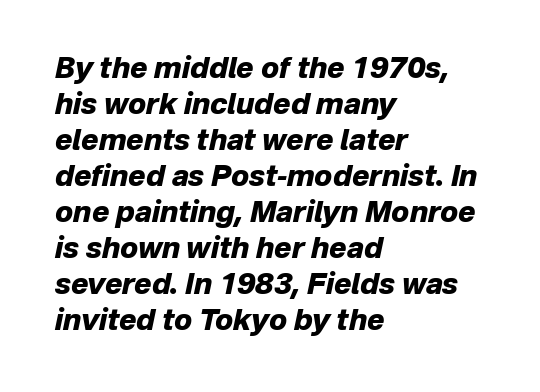
Q: Is the text bold? A: Yes.
Q: Is the text italic (slanted)? A: Yes, it leans right by about 12 degrees.
Q: Is the text underlined? A: No.
Q: How is the paragraph aligned? A: Left-aligned.
Q: Is the spacing between letters normal or unusually wide? A: Normal.
Q: Width (condensed, normal, or wide)? A: Normal.
Q: Stroke contrast? A: Low.
Q: x-height? A: Medium.
Q: Monospaced? A: No.
